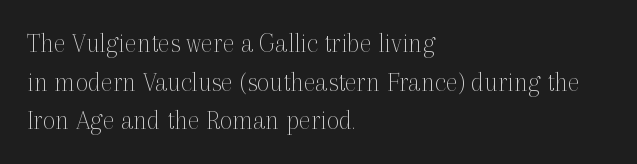
The image shows 28 px thin serif type, upright; set left-aligned, normal line spacing (1.38x), normal letter spacing, not underlined; a medium x-height.
